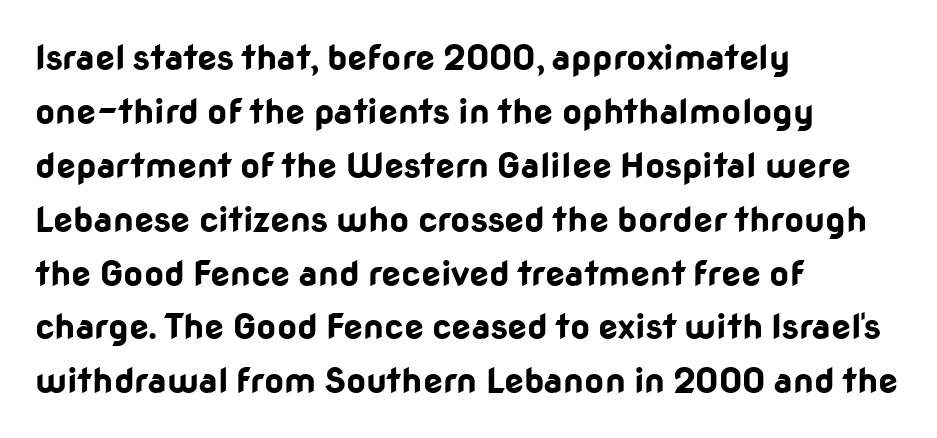
Q: Is the text bold? A: Yes.
Q: Is the text italic (slanted)? A: No, it is upright.
Q: Is the typeface a serif or a sans-serif typeface? A: Sans-serif.
Q: Is the text underlined? A: No.
Q: How is the paragraph aligned? A: Left-aligned.
Q: Is the spacing between letters normal or unusually wide? A: Normal.
Q: Is the spacing between lines tight, normal or loose? A: Normal.
Q: Width (condensed, normal, or wide)? A: Normal.
Q: Stroke contrast? A: Low.
Q: x-height? A: Medium.
Q: Monospaced? A: No.
